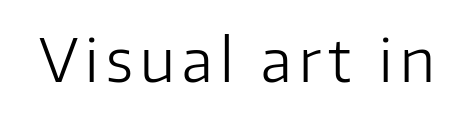
Q: Is the text bold? A: No.
Q: Is the text italic (slanted)? A: No, it is upright.
Q: Is the typeface a serif or a sans-serif typeface? A: Sans-serif.
Q: Is the text underlined? A: No.
Q: Width (condensed, normal, or wide)? A: Normal.
Q: Stroke contrast? A: Low.
Q: x-height? A: Medium.
Q: Monospaced? A: No.
